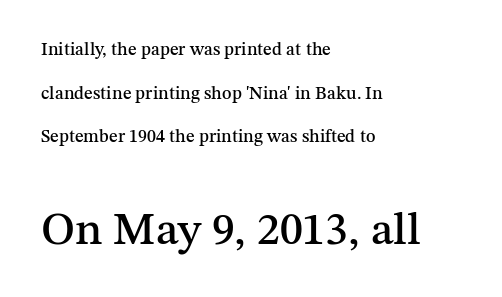
{"serif": "yes", "italic": "no", "width": "normal", "stroke_contrast": "medium", "x_height": "medium", "monospaced": "no", "underline": "no", "align": "left", "line_spacing": "loose", "line_spacing_ratio": 2.42, "letter_spacing": "normal", "letter_spacing_em": 0.0, "larger_block": "second", "size_ratio": 2.56, "glyph_px": 46}
